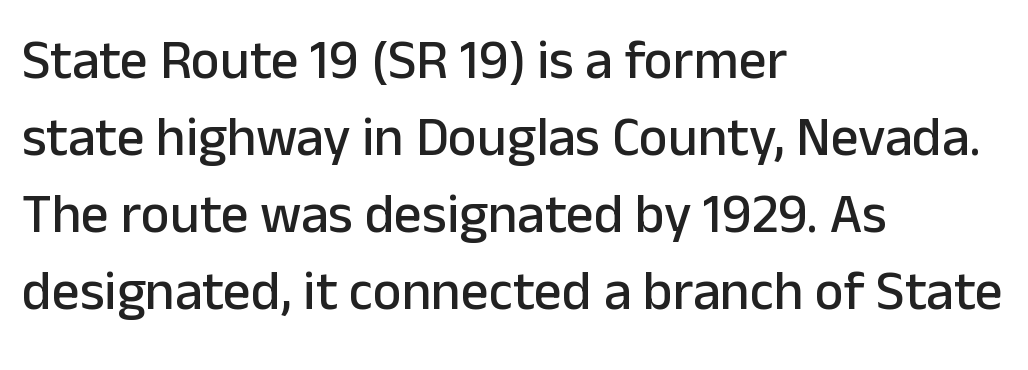
Q: Is the text italic (slanted)? A: No, it is upright.
Q: Is the typeface a serif or a sans-serif typeface? A: Sans-serif.
Q: Is the text underlined? A: No.
Q: How is the paragraph aligned? A: Left-aligned.
Q: Is the spacing between letters normal or unusually wide? A: Normal.
Q: Is the spacing between lines tight, normal or loose? A: Normal.
Q: Width (condensed, normal, or wide)? A: Normal.
Q: Stroke contrast? A: Low.
Q: x-height? A: Medium.
Q: Monospaced? A: No.
